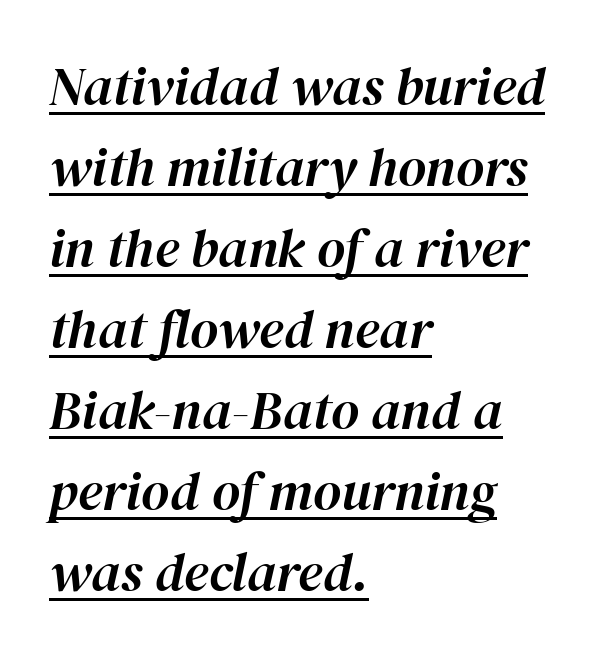
Q: Is the text italic (slanted)? A: Yes, it leans right by about 12 degrees.
Q: Is the text underlined? A: Yes.
Q: How is the paragraph aligned? A: Left-aligned.
Q: Is the spacing between letters normal or unusually wide? A: Normal.
Q: Is the spacing between lines tight, normal or loose? A: Normal.
Q: Width (condensed, normal, or wide)? A: Normal.
Q: Stroke contrast? A: High.
Q: x-height? A: Medium.
Q: Monospaced? A: No.
